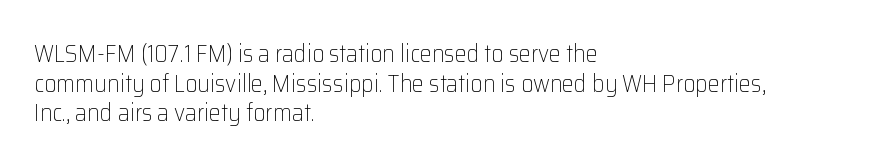
Words appear dense and cohesive because spacing is normal. Stem width sits at or under what a default text font uses. Honestly, there is no underline to notice here at all. The lettering stays uniformly vertical, giving the passage a roman look.
